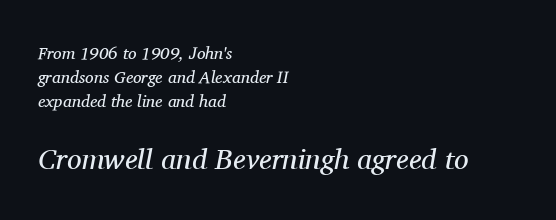
The image shows 29 px regular-weight serif type, italic (leaning right); set left-aligned, normal line spacing (1.42x), normal letter spacing, not underlined; the second (bottom) block is 1.71x larger; medium stroke contrast and a medium x-height.
